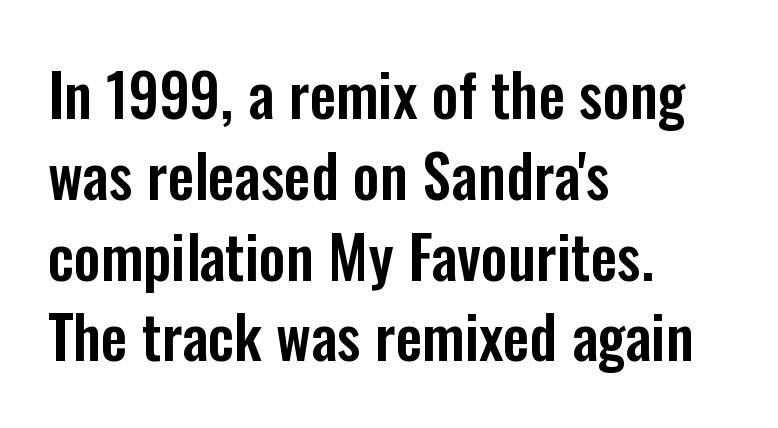
The image shows 59 px condensed sans-serif type, upright; set left-aligned, normal line spacing (1.37x), normal letter spacing, not underlined; low stroke contrast and a medium x-height.
